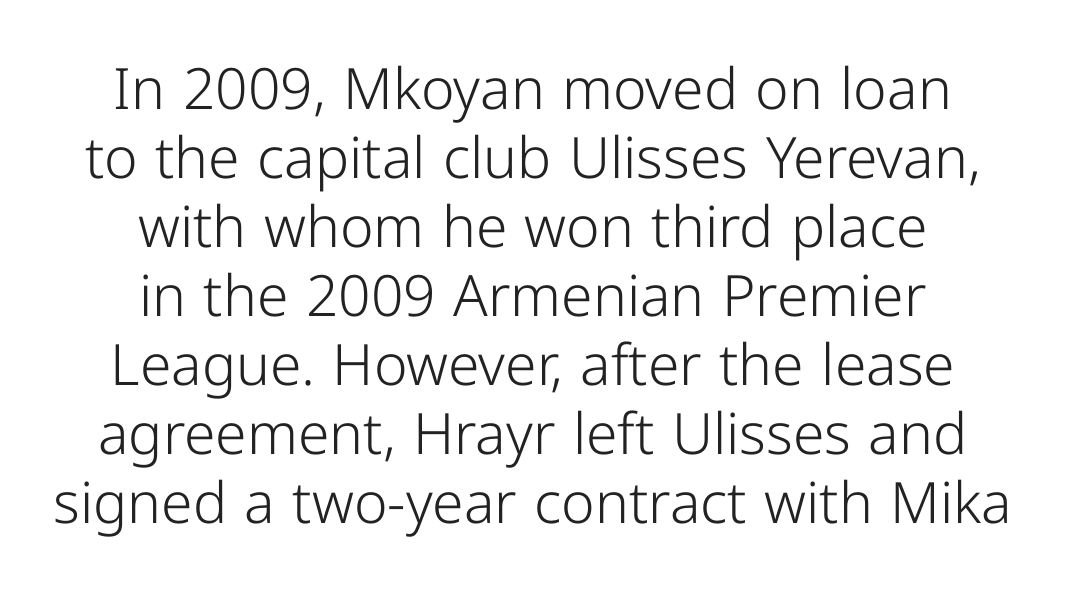
The image shows 57 px light sans-serif type, upright; set centered, line spacing 1.21x, normal letter spacing, not underlined; low stroke contrast and a medium x-height.
